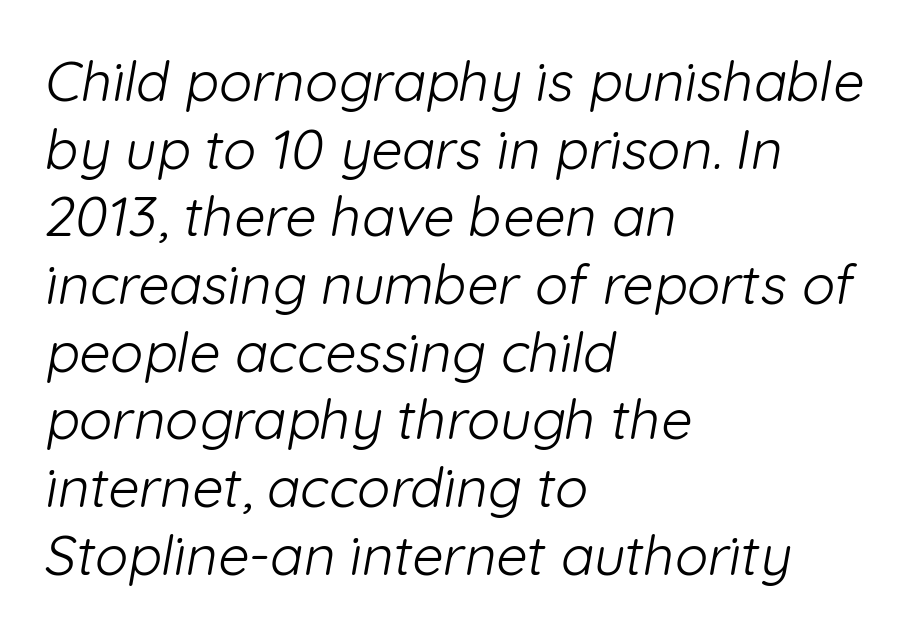
The image shows 55 px light sans-serif type; set left-aligned, line spacing 1.23x, normal letter spacing, not underlined; low stroke contrast and a medium x-height.
